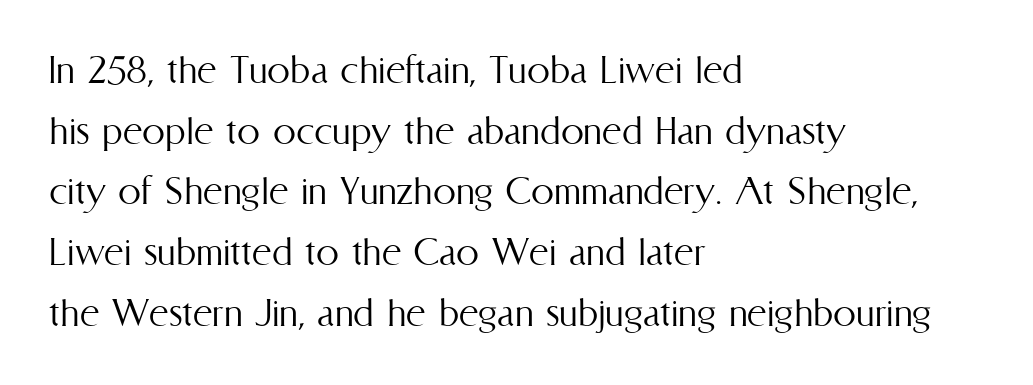
Q: Is the text bold? A: No.
Q: Is the text italic (slanted)? A: No, it is upright.
Q: Is the text underlined? A: No.
Q: How is the paragraph aligned? A: Left-aligned.
Q: Is the spacing between letters normal or unusually wide? A: Normal.
Q: Is the spacing between lines tight, normal or loose? A: Normal.
Q: Width (condensed, normal, or wide)? A: Condensed.
Q: Stroke contrast? A: Medium.
Q: x-height? A: Medium.
Q: Monospaced? A: No.
